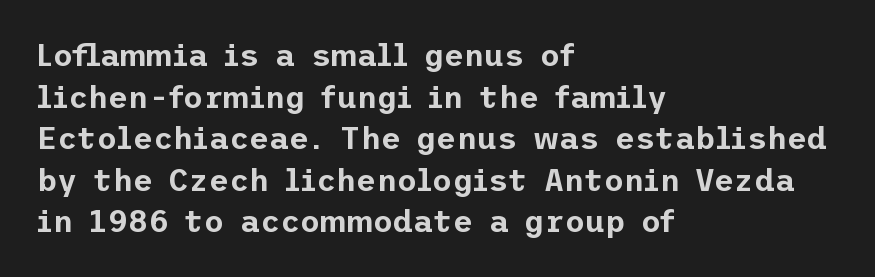
Q: Is the text italic (slanted)? A: No, it is upright.
Q: Is the typeface a serif or a sans-serif typeface? A: Sans-serif.
Q: Is the text underlined? A: No.
Q: How is the paragraph aligned? A: Left-aligned.
Q: Is the spacing between letters normal or unusually wide? A: Normal.
Q: Is the spacing between lines tight, normal or loose? A: Normal.
Q: Width (condensed, normal, or wide)? A: Normal.
Q: Stroke contrast? A: Low.
Q: x-height? A: Medium.
